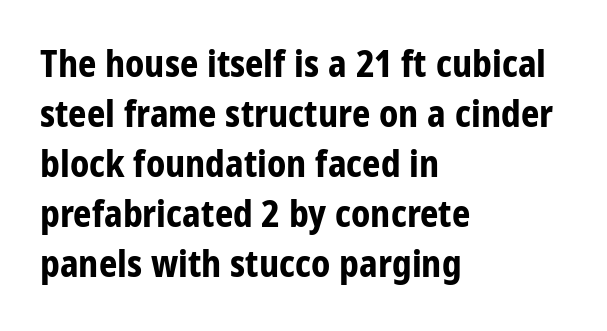
Note: no serifs on the glyphs. Baseline-to-baseline distance is the conventional proportion of letter height. These lines are rendered in a variable-pitch font. Every stem runs plumb, perpendicular to the baseline.
